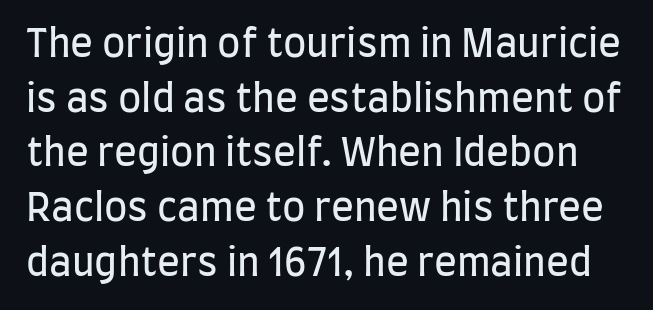
Q: Is the text bold? A: No.
Q: Is the text italic (slanted)? A: No, it is upright.
Q: Is the typeface a serif or a sans-serif typeface? A: Sans-serif.
Q: Is the text underlined? A: No.
Q: Is the spacing between letters normal or unusually wide? A: Normal.
Q: Is the spacing between lines tight, normal or loose? A: Normal.
Q: Width (condensed, normal, or wide)? A: Condensed.
Q: Stroke contrast? A: Low.
Q: x-height? A: Large.
Q: Monospaced? A: No.
